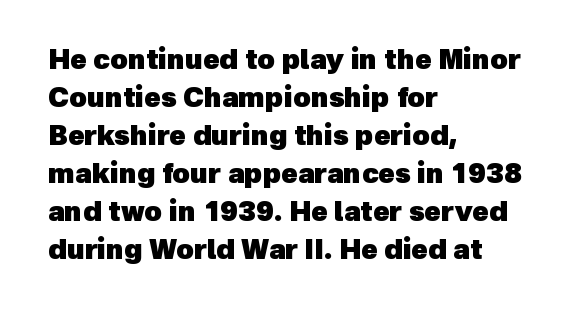
Beneath every word, the page is bare. Short note: letters normally spaced. Does the leading feel generous? No, just average. Alignment: flush left.
